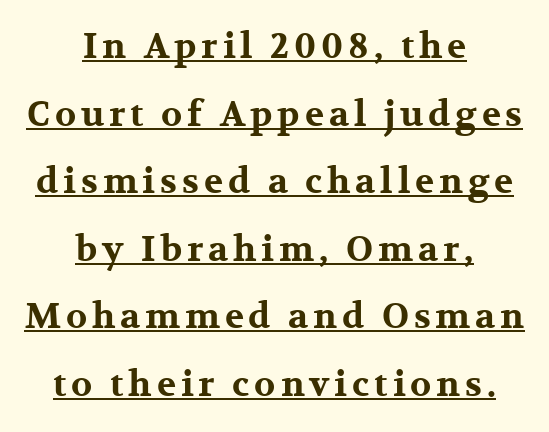
The image shows 35 px bold, wide serif type, upright; set centered, loose line spacing (1.93x), underlined; medium stroke contrast and a medium x-height.
